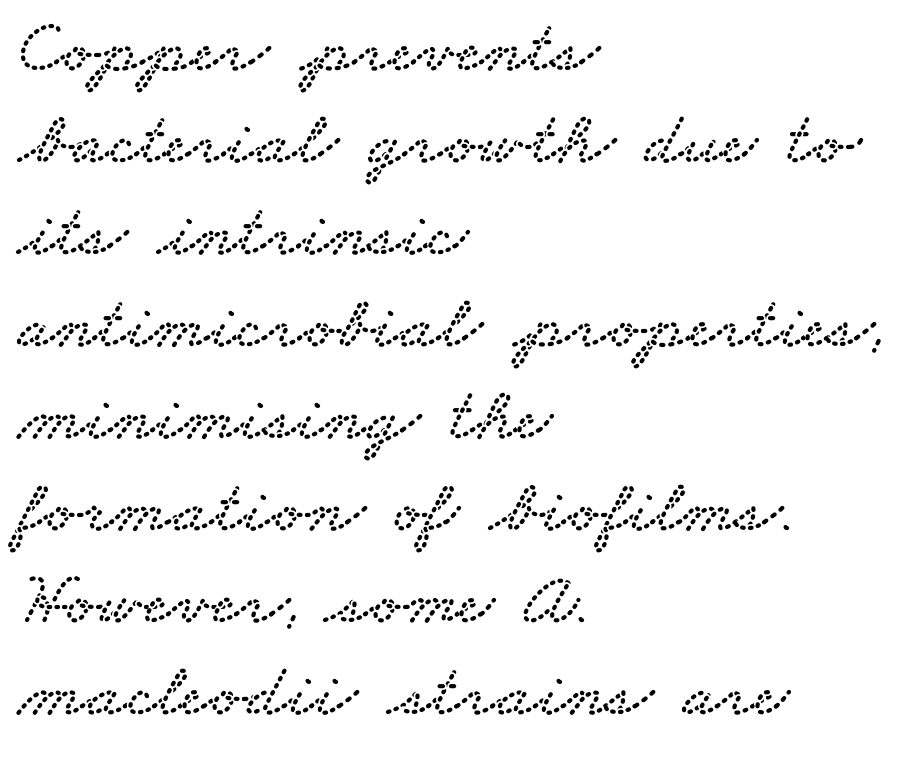
The image shows 76 px wide type; set left-aligned, line spacing 1.21x, normal letter spacing, not underlined; low stroke contrast and a small x-height.
